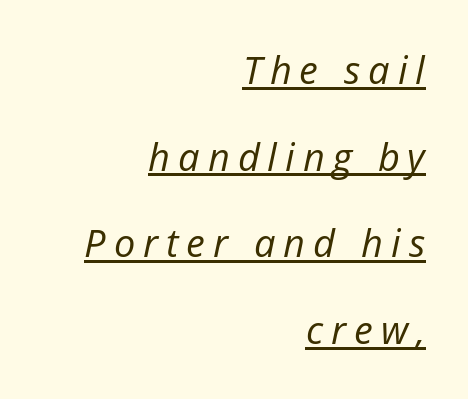
Q: Is the text bold? A: No.
Q: Is the text italic (slanted)? A: Yes, it leans right by about 12 degrees.
Q: Is the text underlined? A: Yes.
Q: How is the paragraph aligned? A: Right-aligned.
Q: Is the spacing between letters normal or unusually wide? A: Unusually wide.
Q: Is the spacing between lines tight, normal or loose? A: Loose.
Q: Width (condensed, normal, or wide)? A: Normal.
Q: Stroke contrast? A: Low.
Q: x-height? A: Medium.
Q: Monospaced? A: No.
